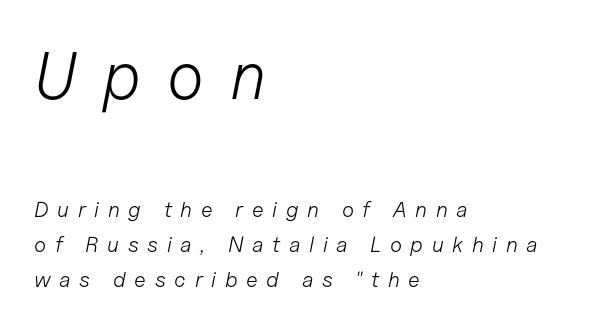
Q: Is the text bold? A: No.
Q: Is the text italic (slanted)? A: Yes, it leans right by about 11 degrees.
Q: Is the text underlined? A: No.
Q: How is the paragraph aligned? A: Left-aligned.
Q: Is the spacing between letters normal or unusually wide? A: Unusually wide.
Q: Is the spacing between lines tight, normal or loose? A: Normal.
Q: Which block of text is set in a larger size, the first (top) or the second (bottom)? A: The first (top) one.
Q: Width (condensed, normal, or wide)? A: Normal.
Q: Stroke contrast? A: Low.
Q: x-height? A: Medium.
Q: Monospaced? A: No.
